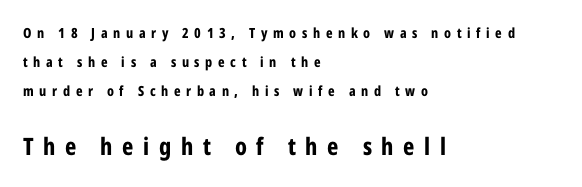
Q: Is the text bold? A: Yes.
Q: Is the text italic (slanted)? A: No, it is upright.
Q: Is the text underlined? A: No.
Q: How is the paragraph aligned? A: Left-aligned.
Q: Is the spacing between letters normal or unusually wide? A: Unusually wide.
Q: Is the spacing between lines tight, normal or loose? A: Loose.
Q: Which block of text is set in a larger size, the first (top) or the second (bottom)? A: The second (bottom) one.
